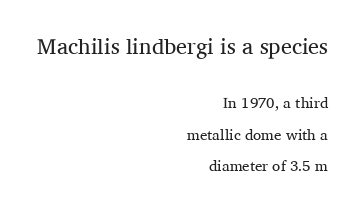
The image shows 22 px text type, upright; set right-aligned, loose line spacing (2.08x), normal letter spacing, not underlined; the first (top) block is 1.47x larger.
